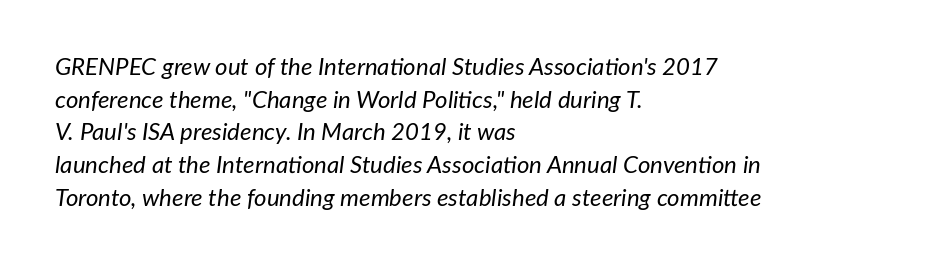
Rows of type keep a routine distance in the vertical direction. Vertical stems look standard width or narrower in stroke. The gap between lines stays unmarked. Does the copy run flush right? No — it runs flush left.
